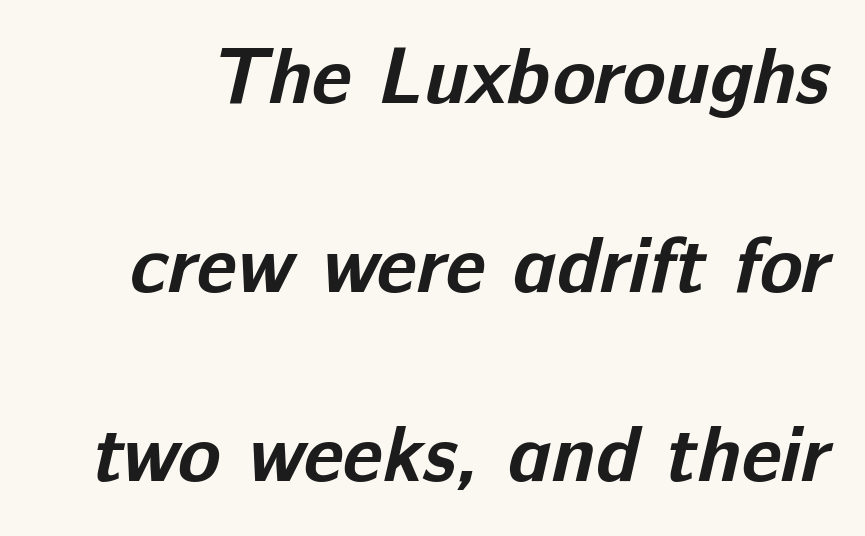
The block of text is sparse from top to bottom, with ample space between rows. Compared with typical body copy, the letter spacing here is the same. You could not count columns in this text — the font is proportionally spaced. Anything drawn beneath the words? Only blank space.
